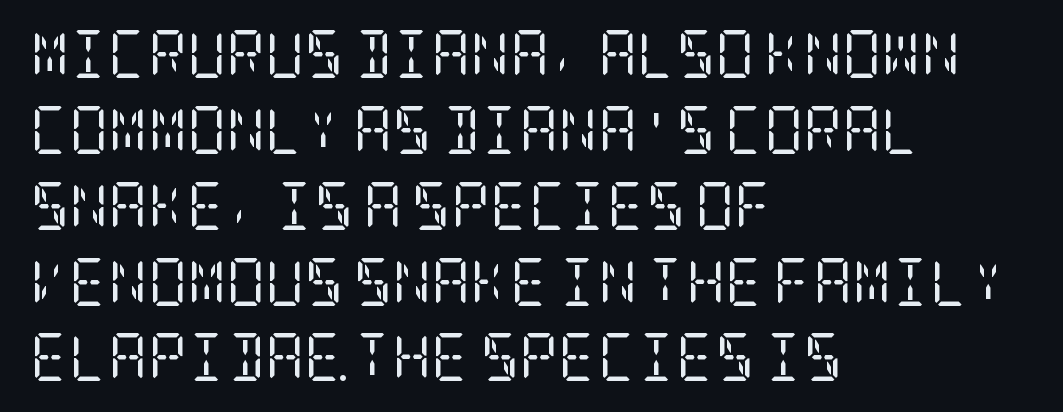
{"serif": "yes", "italic": "no", "bold": "no", "weight": "regular", "width": "condensed", "stroke_contrast": "low", "x_height": "large", "underline": "no", "align": "left", "line_spacing": "normal", "line_spacing_ratio": 1.58, "letter_spacing": "normal", "letter_spacing_em": 0.0, "glyph_px": 48}
